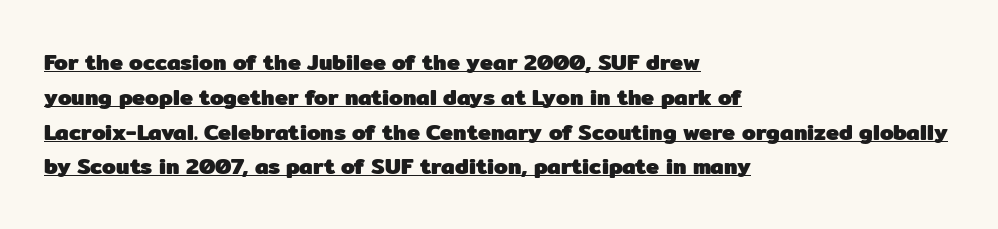
Q: Is the text bold? A: Yes.
Q: Is the text italic (slanted)? A: No, it is upright.
Q: Is the text underlined? A: Yes.
Q: How is the paragraph aligned? A: Left-aligned.
Q: Is the spacing between letters normal or unusually wide? A: Normal.
Q: Is the spacing between lines tight, normal or loose? A: Normal.
